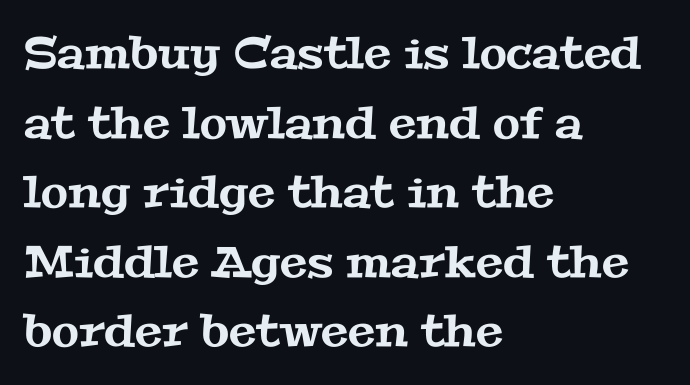
Q: Is the typeface a serif or a sans-serif typeface? A: Serif.
Q: Is the text underlined? A: No.
Q: How is the paragraph aligned? A: Left-aligned.
Q: Is the spacing between letters normal or unusually wide? A: Normal.
Q: Is the spacing between lines tight, normal or loose? A: Normal.
Q: Width (condensed, normal, or wide)? A: Wide.
Q: Stroke contrast? A: Medium.
Q: x-height? A: Medium.
Q: Monospaced? A: No.
